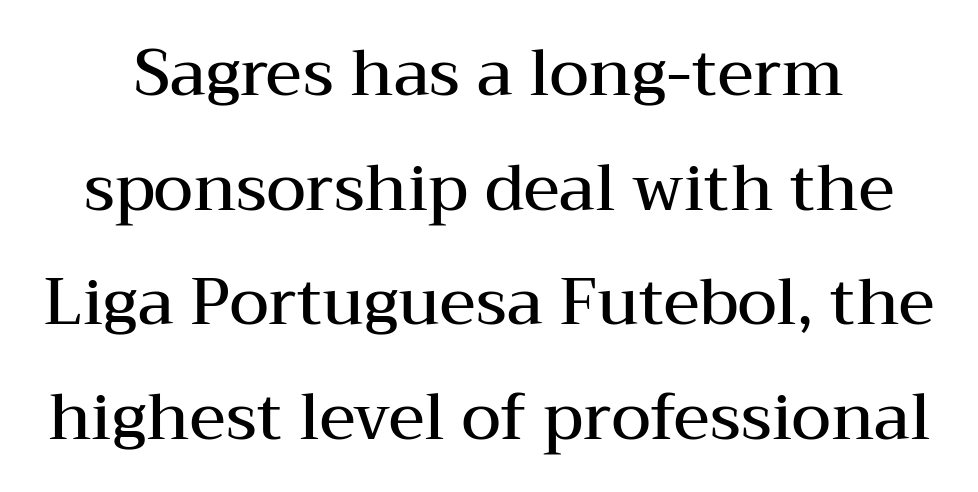
Q: Is the text bold? A: Semi-bold.
Q: Is the text italic (slanted)? A: No, it is upright.
Q: Is the typeface a serif or a sans-serif typeface? A: Serif.
Q: Is the text underlined? A: No.
Q: Is the spacing between letters normal or unusually wide? A: Normal.
Q: Width (condensed, normal, or wide)? A: Wide.
Q: Stroke contrast? A: Medium.
Q: x-height? A: Medium.
Q: Monospaced? A: No.
